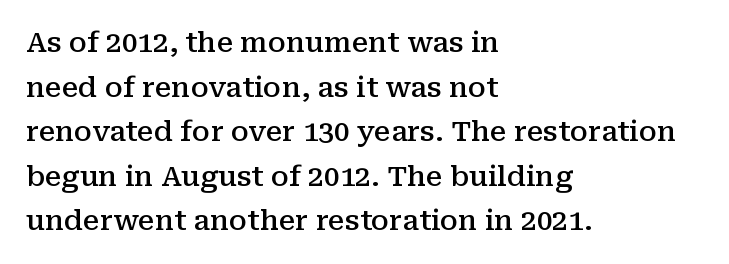
{"serif": "yes", "italic": "no", "bold": "semi", "weight": "semibold", "width": "normal", "stroke_contrast": "medium", "x_height": "medium", "monospaced": "no", "underline": "no", "align": "left", "line_spacing": "normal", "line_spacing_ratio": 1.59, "letter_spacing": "normal", "letter_spacing_em": 0.0, "glyph_px": 28}
